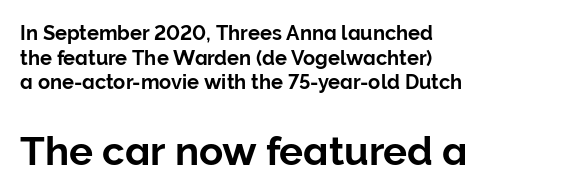
The image shows 40 px sans-serif type, upright; set left-aligned, line spacing 1.23x, normal letter spacing, not underlined; the second (bottom) block is 2.0x larger; low stroke contrast and a medium x-height.
